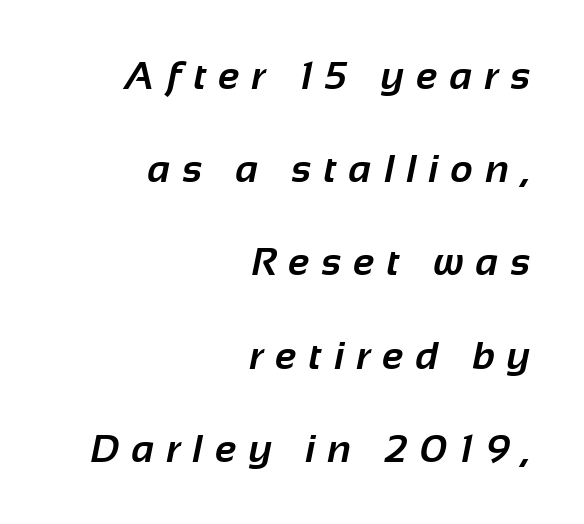
Q: Is the text bold? A: Yes.
Q: Is the typeface a serif or a sans-serif typeface? A: Sans-serif.
Q: Is the text underlined? A: No.
Q: How is the paragraph aligned? A: Right-aligned.
Q: Is the spacing between letters normal or unusually wide? A: Unusually wide.
Q: Is the spacing between lines tight, normal or loose? A: Loose.
Q: Width (condensed, normal, or wide)? A: Normal.
Q: Stroke contrast? A: Low.
Q: x-height? A: Medium.
Q: Monospaced? A: No.
